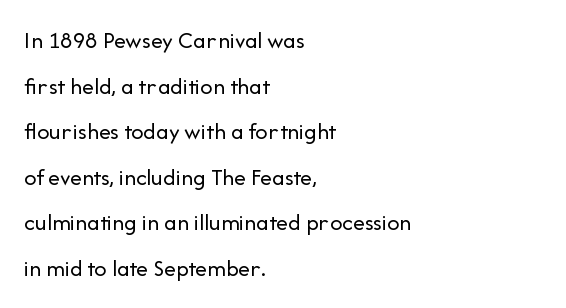
The image shows 24 px text type, upright; set left-aligned, loose line spacing (1.9x), normal letter spacing, not underlined.
